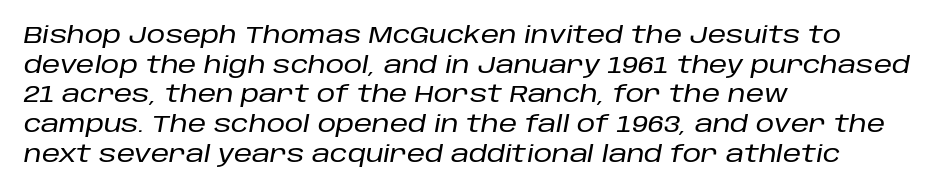
{"italic": "yes", "lean": "right", "slant_degrees": 10, "underline": "no", "align": "left", "line_spacing": "normal", "line_spacing_ratio": 1.29, "letter_spacing": "normal", "letter_spacing_em": 0.0, "glyph_px": 23}
